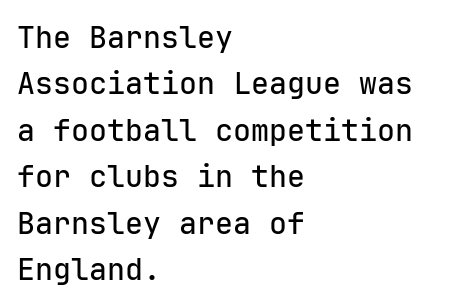
Q: Is the text italic (slanted)? A: No, it is upright.
Q: Is the typeface a serif or a sans-serif typeface? A: Sans-serif.
Q: Is the text underlined? A: No.
Q: How is the paragraph aligned? A: Left-aligned.
Q: Is the spacing between letters normal or unusually wide? A: Normal.
Q: Is the spacing between lines tight, normal or loose? A: Normal.
Q: Width (condensed, normal, or wide)? A: Normal.
Q: Stroke contrast? A: Low.
Q: x-height? A: Medium.
Q: Monospaced? A: Yes.
